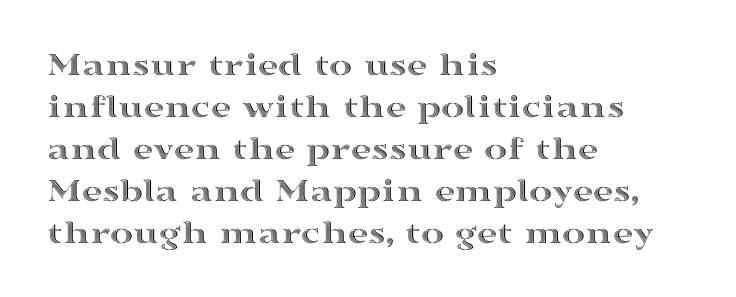
The image shows 35 px wide type, upright; set left-aligned, line spacing 1.2x, normal letter spacing, not underlined; a medium x-height.
